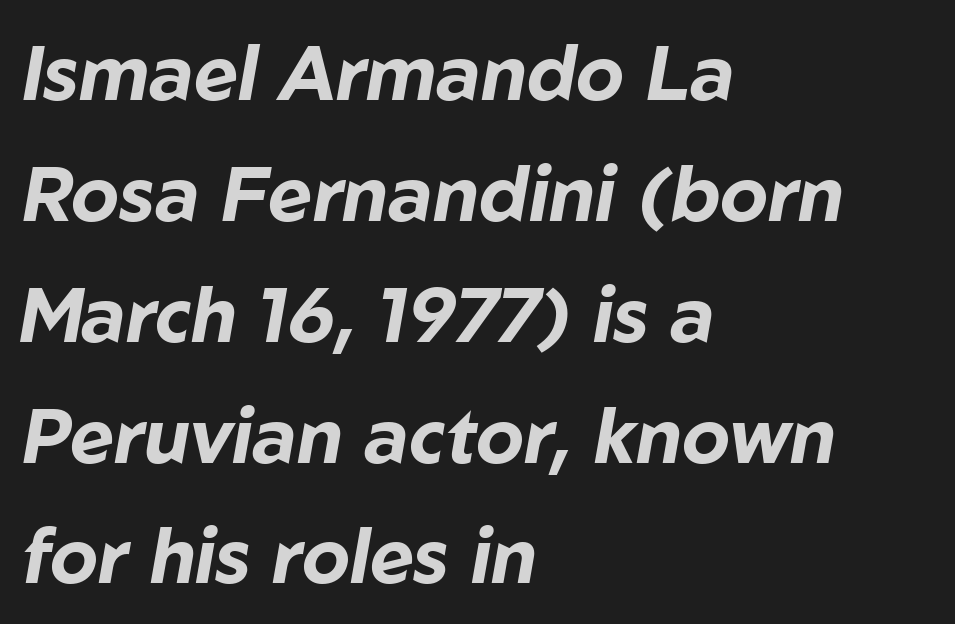
Q: Is the text bold? A: Yes.
Q: Is the text italic (slanted)? A: Yes, it leans right by about 10 degrees.
Q: Is the text underlined? A: No.
Q: How is the paragraph aligned? A: Left-aligned.
Q: Is the spacing between letters normal or unusually wide? A: Normal.
Q: Is the spacing between lines tight, normal or loose? A: Normal.
Q: Width (condensed, normal, or wide)? A: Normal.
Q: Stroke contrast? A: Low.
Q: x-height? A: Medium.
Q: Monospaced? A: No.
